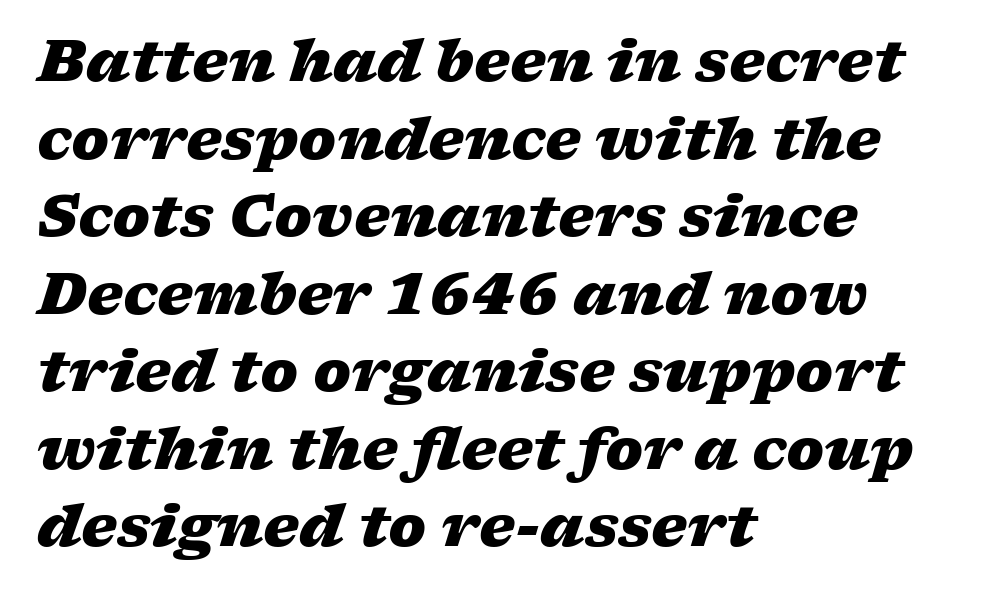
Leftover space on each line is placed entirely after the last word. Posture: slanted. What's the leading like? Ordinary, nothing unusual. This sample uses plain, unmodified letter spacing. The rendering uses a bold face; every stroke is thick and dark. Bare-footed words on every line.
